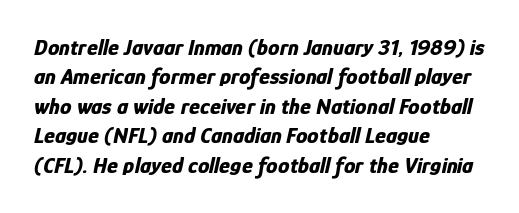
The image shows 23 px bold type, italic (leaning right); set left-aligned, normal line spacing (1.28x), normal letter spacing, not underlined.
